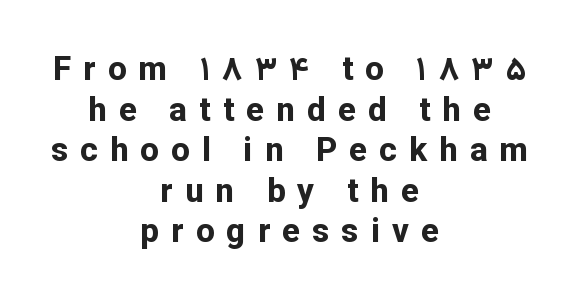
Q: Is the text bold? A: Yes.
Q: Is the text italic (slanted)? A: No, it is upright.
Q: Is the typeface a serif or a sans-serif typeface? A: Sans-serif.
Q: Is the text underlined? A: No.
Q: How is the paragraph aligned? A: Centered.
Q: Is the spacing between letters normal or unusually wide? A: Unusually wide.
Q: Width (condensed, normal, or wide)? A: Normal.
Q: Stroke contrast? A: Low.
Q: x-height? A: Medium.
Q: Monospaced? A: No.
